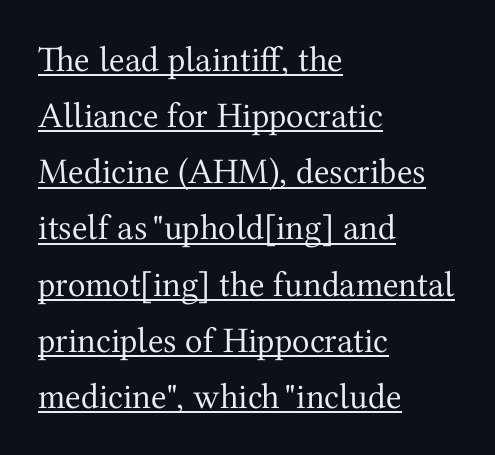
Q: Is the text bold? A: No.
Q: Is the text italic (slanted)? A: No, it is upright.
Q: Is the typeface a serif or a sans-serif typeface? A: Serif.
Q: Is the text underlined? A: Yes.
Q: How is the paragraph aligned? A: Left-aligned.
Q: Is the spacing between letters normal or unusually wide? A: Normal.
Q: Is the spacing between lines tight, normal or loose? A: Normal.
Q: Width (condensed, normal, or wide)? A: Normal.
Q: Stroke contrast? A: Medium.
Q: x-height? A: Medium.
Q: Monospaced? A: No.
